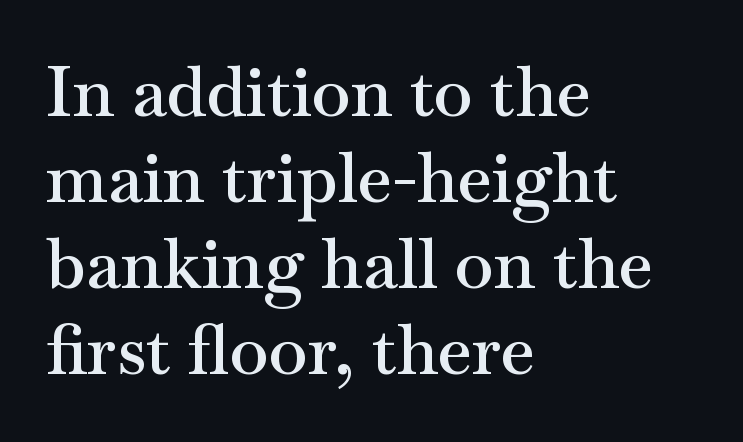
Q: Is the text bold? A: Semi-bold.
Q: Is the text italic (slanted)? A: No, it is upright.
Q: Is the typeface a serif or a sans-serif typeface? A: Serif.
Q: Is the text underlined? A: No.
Q: How is the paragraph aligned? A: Left-aligned.
Q: Is the spacing between letters normal or unusually wide? A: Normal.
Q: Width (condensed, normal, or wide)? A: Wide.
Q: Stroke contrast? A: Medium.
Q: x-height? A: Small.
Q: Monospaced? A: No.
